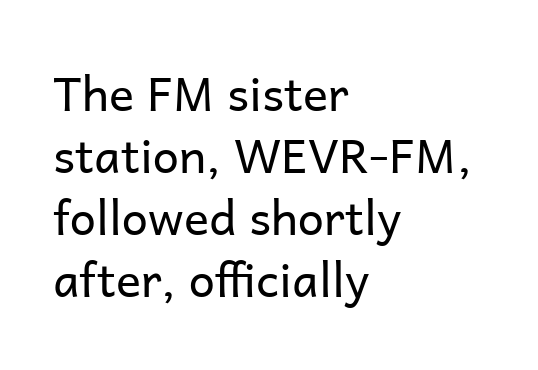
The font sits on the lighter half of the weight spectrum, regular included. The rag falls on the right side of this text block. Proportional: the letters do not fall into vertical columns. Observe the ordinary spacing: letters are neighbours, not strangers. The type sits square on the baseline with zero lean.
